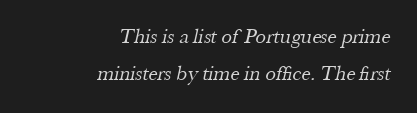
Check under the words: just untouched page. The ragged edge is on the left, which tells us the setting is flush right. Each word holds together tightly as a unit, with standard inter-letter gaps. No heavy texture on the line: the type isn't bold.
